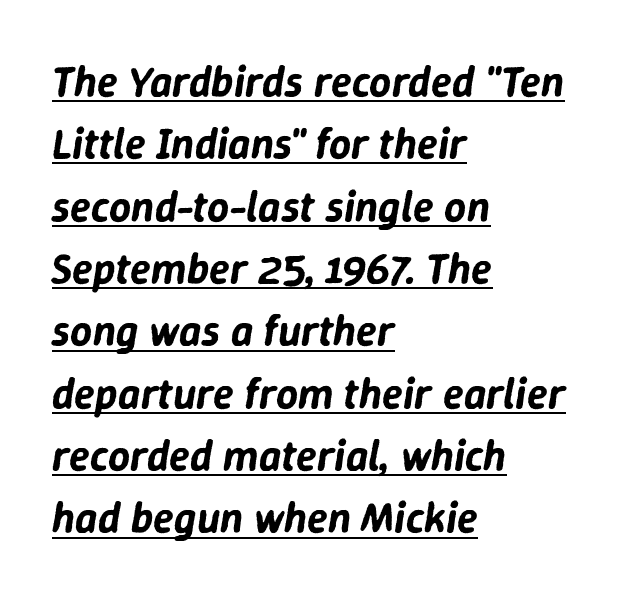
Compared with typical body copy, the letter spacing here is the same. A typesetter would call this leading conventional body-copy spacing. The words here are underlined. Rendered with sloped, italic letterforms.
